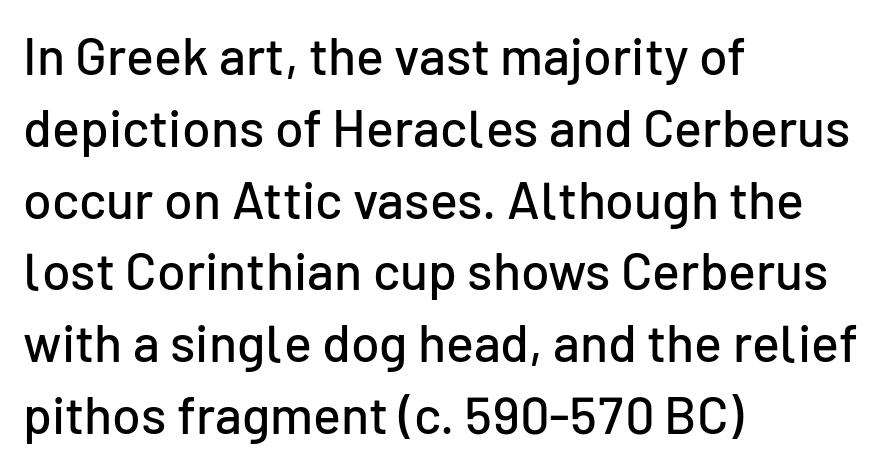
The image shows 52 px sans-serif type, upright; set left-aligned, normal line spacing (1.38x), normal letter spacing, not underlined; low stroke contrast and a medium x-height.
